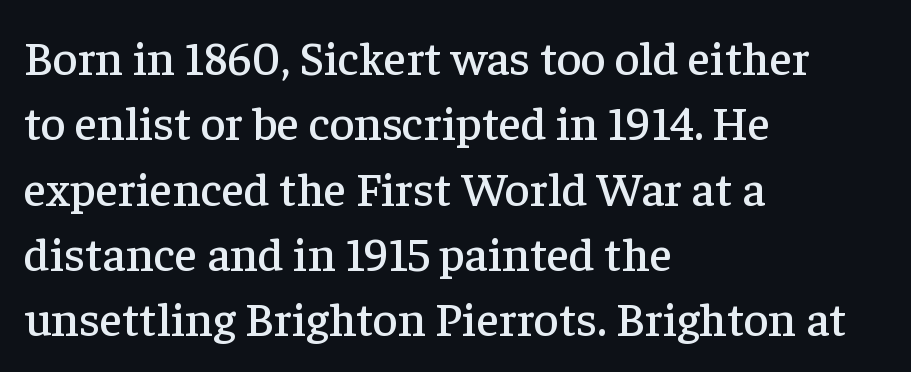
The image shows 48 px serif type, upright; set left-aligned, normal line spacing (1.36x), normal letter spacing, not underlined; low stroke contrast and a medium x-height.
